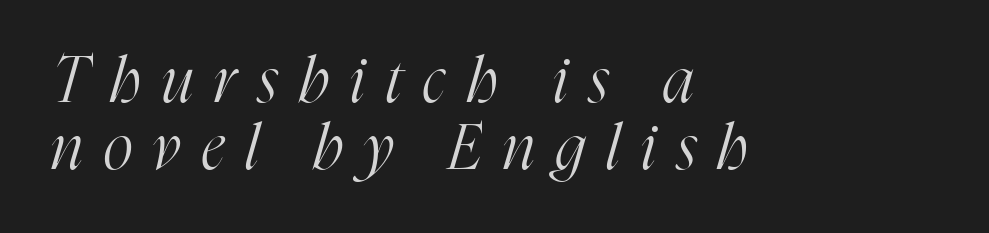
Letters have the restrained weight of plain body copy at most. The baseline area is clear. Compared with a centered layout, this one pins lines to the left instead. The font's italic variant was chosen for this text.
